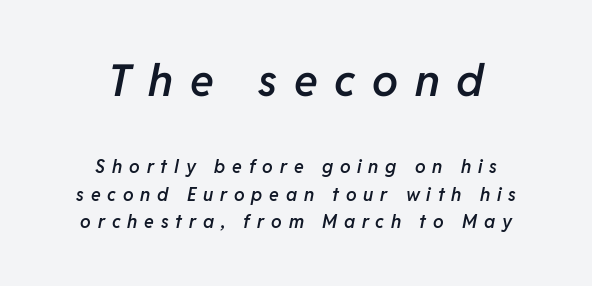
The area under the type is left untouched. Proportional: the letters do not fall into vertical columns. There's an unmistakable incline to the writing here. Firm but not heavy-handed strokes: this text is semibold. The horizontal fit of the characters is loose and conspicuously gappy. The block of text has a typical density, with ordinary space between rows.
